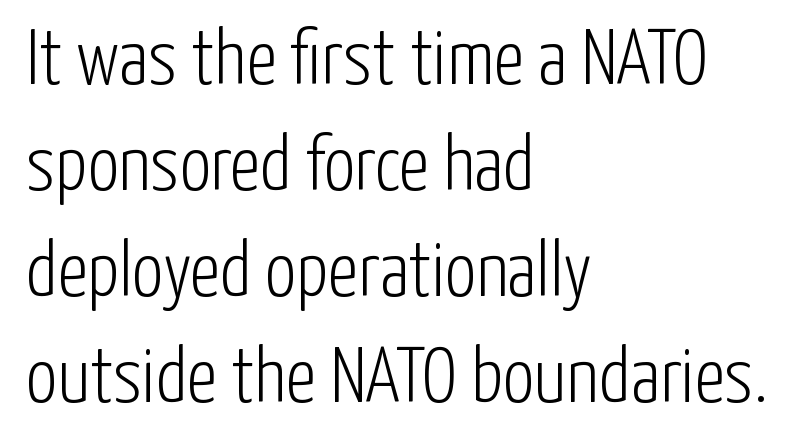
Q: Is the text bold? A: No.
Q: Is the text italic (slanted)? A: No, it is upright.
Q: Is the typeface a serif or a sans-serif typeface? A: Sans-serif.
Q: Is the text underlined? A: No.
Q: How is the paragraph aligned? A: Left-aligned.
Q: Is the spacing between letters normal or unusually wide? A: Normal.
Q: Is the spacing between lines tight, normal or loose? A: Normal.
Q: Width (condensed, normal, or wide)? A: Condensed.
Q: Stroke contrast? A: Low.
Q: x-height? A: Medium.
Q: Monospaced? A: No.
